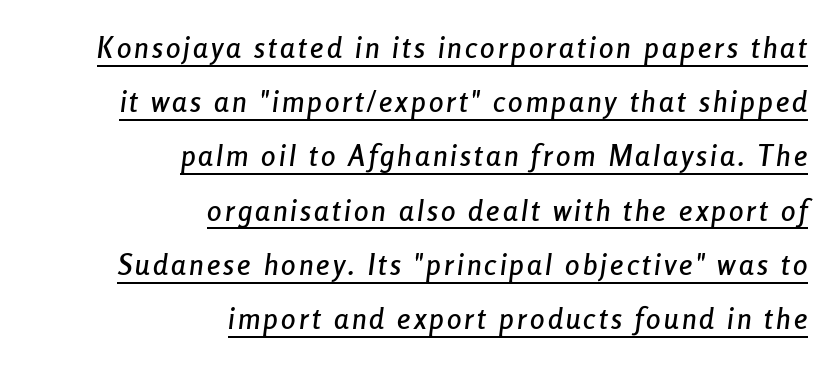
{"italic": "yes", "lean": "right", "slant_degrees": 8, "width": "condensed", "stroke_contrast": "low", "x_height": "medium", "monospaced": "no", "underline": "yes", "align": "right", "line_spacing_ratio": 1.87, "glyph_px": 29}
